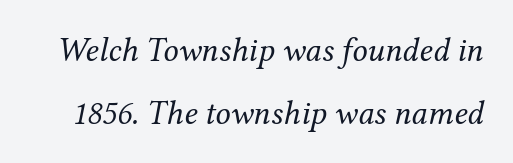
Q: Is the text bold? A: No.
Q: Is the text italic (slanted)? A: Yes, it leans right by about 12 degrees.
Q: Is the typeface a serif or a sans-serif typeface? A: Serif.
Q: Is the text underlined? A: No.
Q: Is the spacing between letters normal or unusually wide? A: Normal.
Q: Width (condensed, normal, or wide)? A: Normal.
Q: Stroke contrast? A: Medium.
Q: x-height? A: Medium.
Q: Monospaced? A: No.
